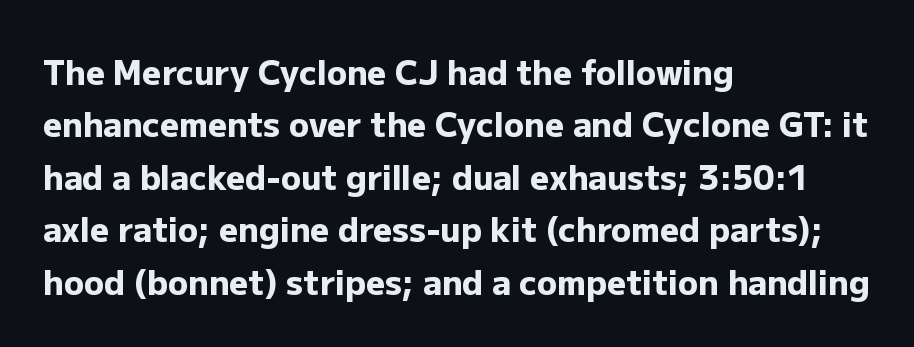
Which margin do the lines hug? The left one — the right edge is uneven. One glance says typical: line gaps are just what's usual. What weight is shown? A full bold with thick strokes. The typeface chosen for these lines omits serifs. This is roman type, the default non-slanted kind. Default kerning and tracking; the words read as compact shapes.
